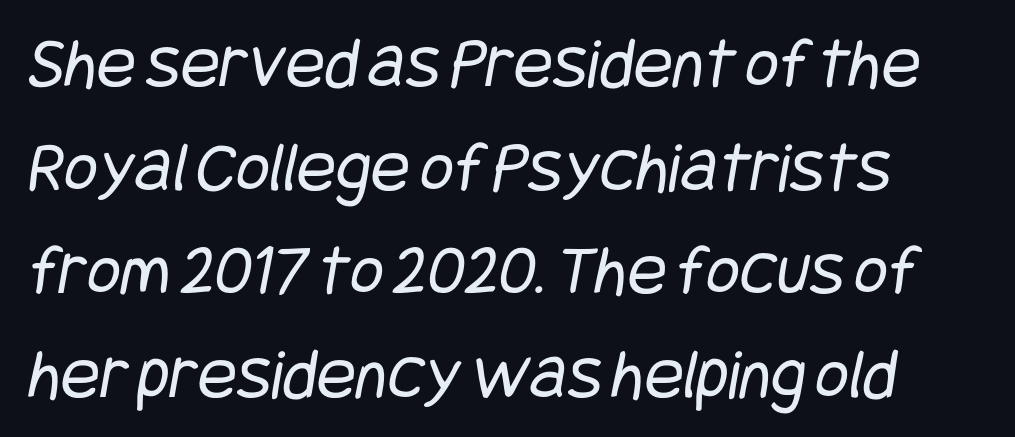
The image shows 73 px regular-weight, condensed sans-serif type; set left-aligned, normal line spacing (1.42x), normal letter spacing, not underlined; low stroke contrast and a large x-height.
